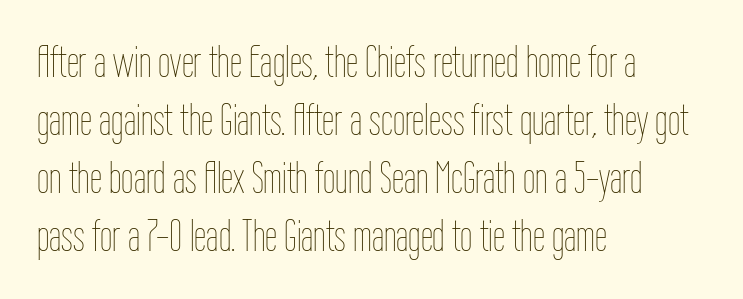
The image shows 44 px thin, condensed type, upright; set left-aligned, normal line spacing (1.32x), normal letter spacing, not underlined; low stroke contrast and a medium x-height.
